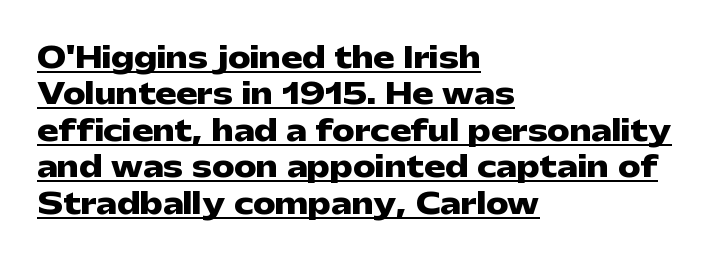
Q: Is the text bold? A: Yes.
Q: Is the text italic (slanted)? A: No, it is upright.
Q: Is the typeface a serif or a sans-serif typeface? A: Sans-serif.
Q: Is the text underlined? A: Yes.
Q: How is the paragraph aligned? A: Left-aligned.
Q: Is the spacing between letters normal or unusually wide? A: Normal.
Q: Is the spacing between lines tight, normal or loose? A: Normal.
Q: Width (condensed, normal, or wide)? A: Wide.
Q: Stroke contrast? A: Low.
Q: x-height? A: Medium.
Q: Monospaced? A: No.
